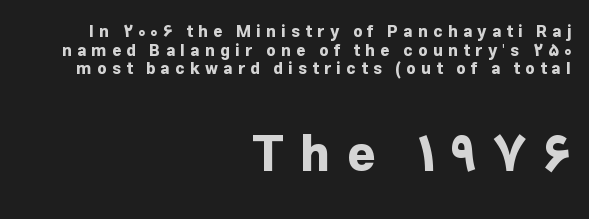
The image shows 49 px bold sans-serif type, upright; set right-aligned, line spacing 1.17x, unusually wide letter spacing (+0.33 em), not underlined; the second (bottom) block is 3.06x larger; low stroke contrast and a medium x-height.
